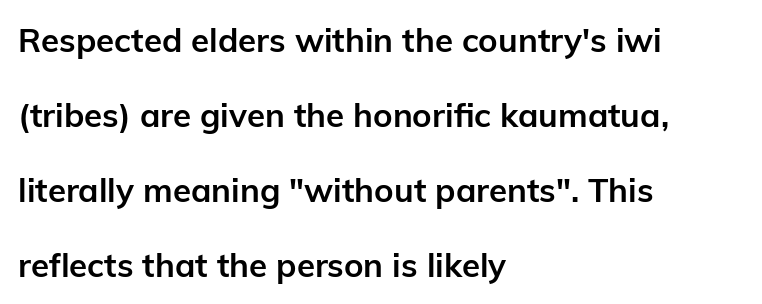
Type style note: lacks serifs. The face used here is rendered with its standard letterfit. Typeset ragged right — the left edge is the straight one. In terms of weight, the rendering is a true, heavy bold. Note the varied advance widths — an 'i' is clearly narrower than an 'm'. Underlining? Definitely not there.
